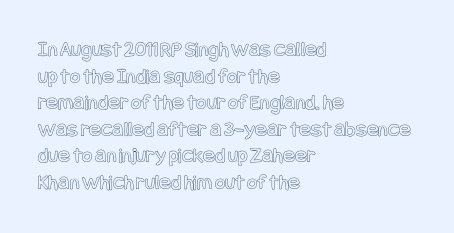
A student would call this left alignment; a typographer would say flush left, rag right. Nobody touched the tracking dial on this one. Tall strokes in this sample are plumb rather than angled. Descenders are the only things crossing below the line.
